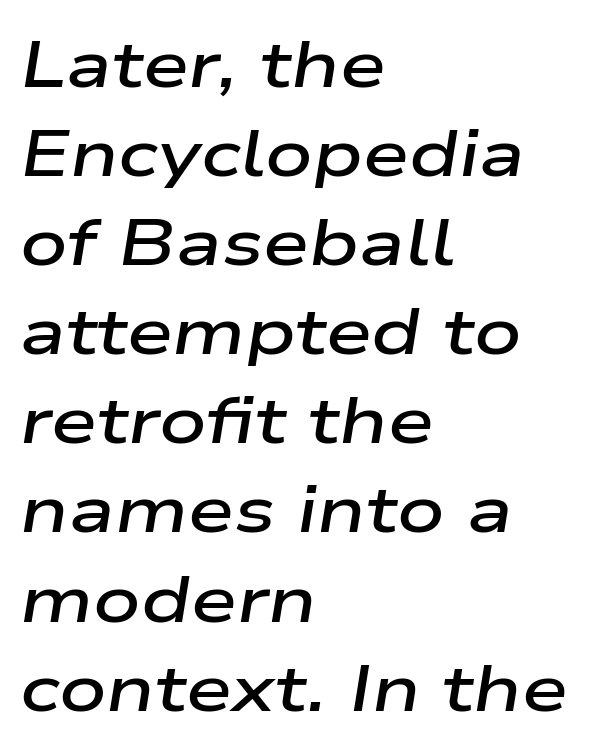
Q: Is the text bold? A: Semi-bold.
Q: Is the text italic (slanted)? A: Yes, it leans right by about 9 degrees.
Q: Is the text underlined? A: No.
Q: How is the paragraph aligned? A: Left-aligned.
Q: Is the spacing between letters normal or unusually wide? A: Normal.
Q: Is the spacing between lines tight, normal or loose? A: Normal.
Q: Width (condensed, normal, or wide)? A: Wide.
Q: Stroke contrast? A: Low.
Q: x-height? A: Medium.
Q: Monospaced? A: No.
